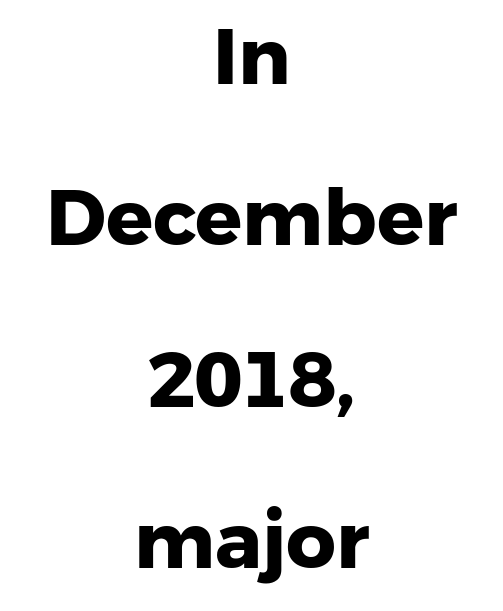
Q: Is the text bold? A: Yes.
Q: Is the typeface a serif or a sans-serif typeface? A: Sans-serif.
Q: Is the text underlined? A: No.
Q: How is the paragraph aligned? A: Centered.
Q: Is the spacing between letters normal or unusually wide? A: Normal.
Q: Is the spacing between lines tight, normal or loose? A: Loose.
Q: Width (condensed, normal, or wide)? A: Normal.
Q: Stroke contrast? A: Low.
Q: x-height? A: Medium.
Q: Monospaced? A: No.
